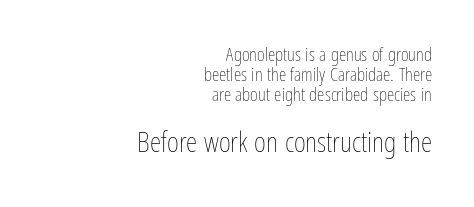
Q: Is the text bold? A: No.
Q: Is the text italic (slanted)? A: No, it is upright.
Q: Is the text underlined? A: No.
Q: How is the paragraph aligned? A: Right-aligned.
Q: Is the spacing between letters normal or unusually wide? A: Normal.
Q: Is the spacing between lines tight, normal or loose? A: Tight.
Q: Which block of text is set in a larger size, the first (top) or the second (bottom)? A: The second (bottom) one.
Q: Width (condensed, normal, or wide)? A: Condensed.
Q: Stroke contrast? A: Low.
Q: x-height? A: Medium.
Q: Monospaced? A: No.
